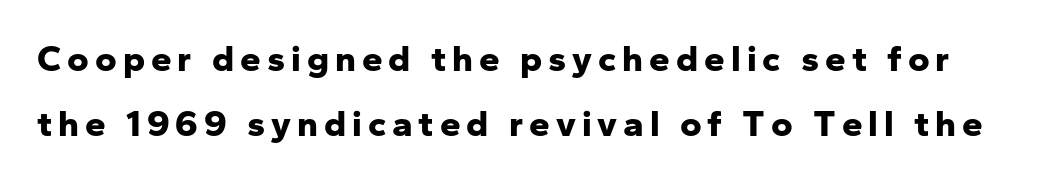
To sum up the face: it is a sans, with no serifs. This sample uses an upright cut, with every glyph sitting square on the baseline. Unmarked baselines from the first word to the last. The sample has been set heavy, in full bold. These lines are rendered in a variable-pitch font.
